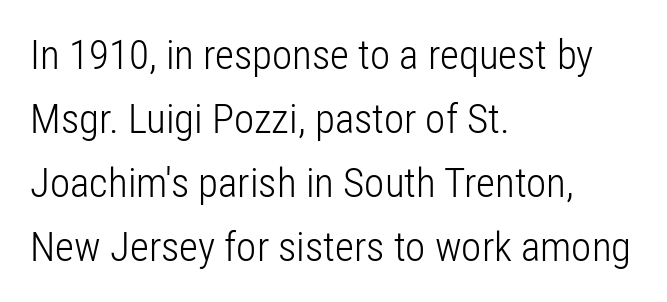
The image shows 41 px light, condensed sans-serif type, upright; set left-aligned, normal line spacing (1.56x), normal letter spacing, not underlined; low stroke contrast and a medium x-height.
